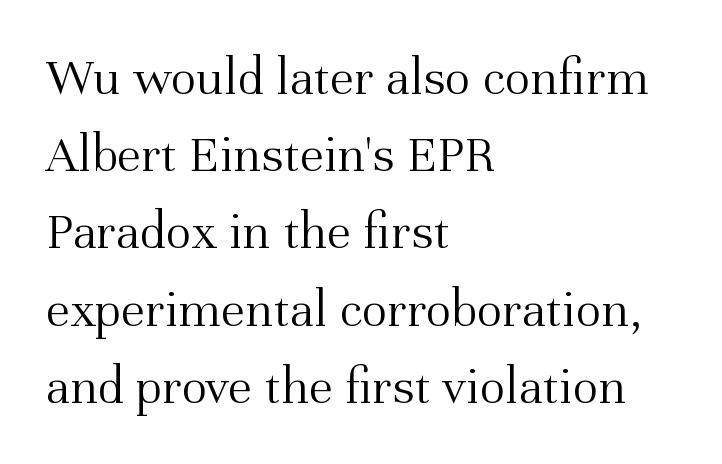
The image shows 54 px light serif type, upright; set left-aligned, normal line spacing (1.43x), normal letter spacing, not underlined; medium stroke contrast and a medium x-height.
